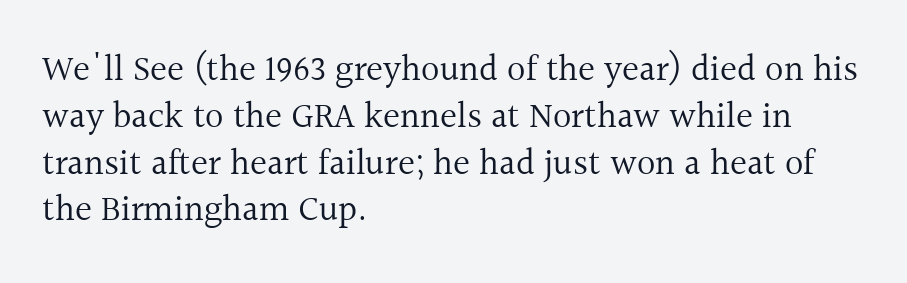
Q: Is the text bold? A: No.
Q: Is the text italic (slanted)? A: No, it is upright.
Q: Is the typeface a serif or a sans-serif typeface? A: Serif.
Q: Is the text underlined? A: No.
Q: How is the paragraph aligned? A: Left-aligned.
Q: Is the spacing between letters normal or unusually wide? A: Normal.
Q: Is the spacing between lines tight, normal or loose? A: Normal.
Q: Width (condensed, normal, or wide)? A: Normal.
Q: x-height? A: Medium.
Q: Monospaced? A: No.
